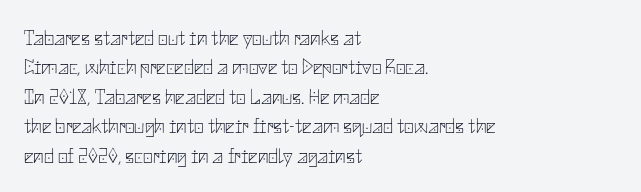
The image shows 21 px text type, upright; set left-aligned, normal line spacing (1.4x), normal letter spacing, not underlined.
